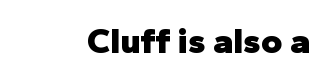
Look at the tracking — it's just the regular setting, nothing added. The strip under each line holds only bare page. Italic? Not at all — the glyphs are vertical. Are there feet on the stems? There aren't — it's a sans. The rendering uses natural spacing where letterforms have individual widths. Strong, thick strokes mark this as bold type.
